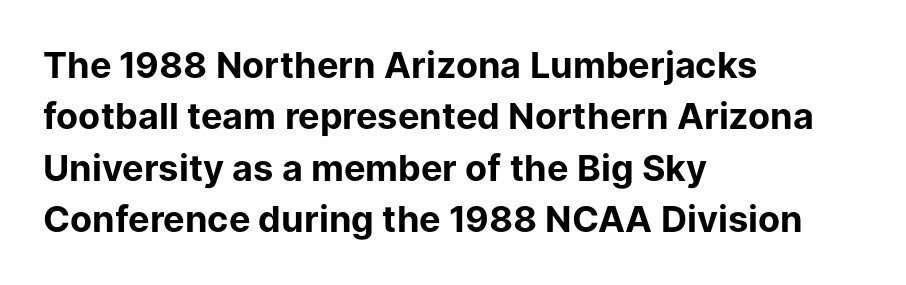
Words appear dense and cohesive because spacing is normal. This sample has the flowing, uneven cadence of proportional lettering. Underline: absent. The text was rendered using a sans face with plain stroke endings. Honestly, the row spacing looks completely unremarkable. Is there any slant? The stems are plumb.
